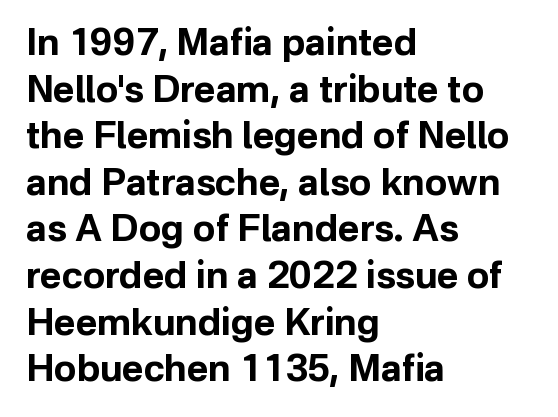
{"serif": "no", "italic": "no", "bold": "yes", "weight": "bold", "width": "normal", "stroke_contrast": "low", "x_height": "medium", "monospaced": "no", "underline": "no", "align": "left", "line_spacing": "normal", "line_spacing_ratio": 1.26, "letter_spacing": "normal", "letter_spacing_em": 0.0, "glyph_px": 37}
